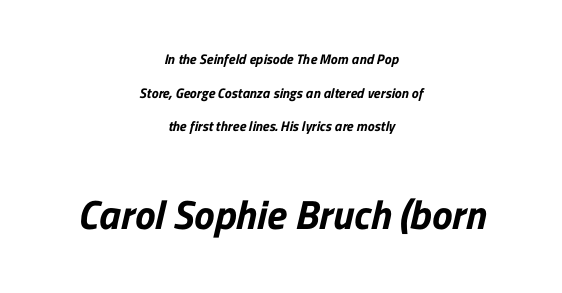
The image shows 41 px sans-serif type; set centered, loose line spacing (2.4x), normal letter spacing, not underlined; the second (bottom) block is 2.93x larger; low stroke contrast and a medium x-height.
